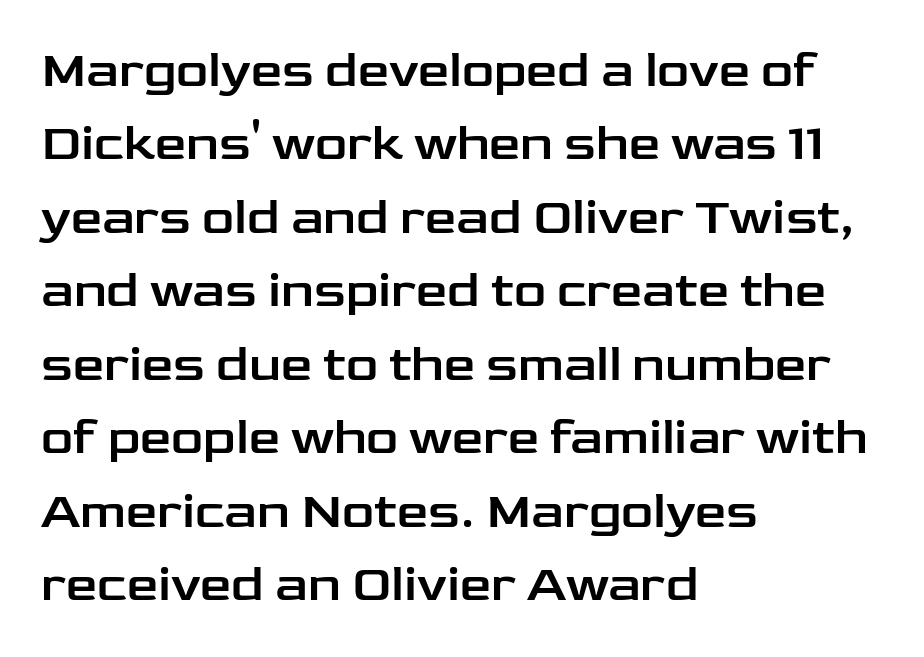
{"serif": "no", "italic": "no", "width": "wide", "stroke_contrast": "low", "x_height": "medium", "monospaced": "no", "underline": "no", "align": "left", "line_spacing": "normal", "line_spacing_ratio": 1.47, "letter_spacing": "normal", "letter_spacing_em": 0.0, "glyph_px": 50}
